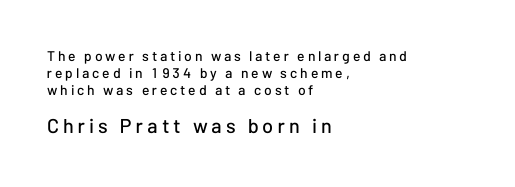
Q: Is the text italic (slanted)? A: No, it is upright.
Q: Is the text underlined? A: No.
Q: How is the paragraph aligned? A: Left-aligned.
Q: Is the spacing between letters normal or unusually wide? A: Unusually wide.
Q: Which block of text is set in a larger size, the first (top) or the second (bottom)? A: The second (bottom) one.
